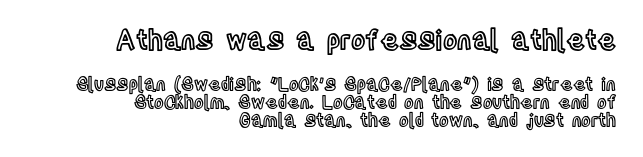
{"italic": "no", "underline": "no", "align": "right", "line_spacing": "tight", "line_spacing_ratio": 0.99, "letter_spacing": "normal", "letter_spacing_em": 0.0, "larger_block": "first", "size_ratio": 1.5, "glyph_px": 27}
